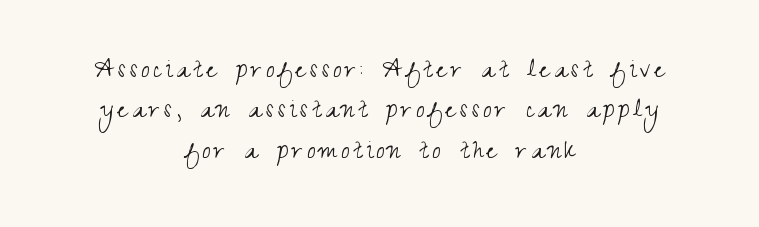
{"serif": "no", "italic": "no", "bold": "no", "weight": "light", "width": "condensed", "stroke_contrast": "medium", "x_height": "small", "monospaced": "no", "underline": "no", "align": "center", "line_spacing": "normal", "line_spacing_ratio": 1.3, "glyph_px": 31}
